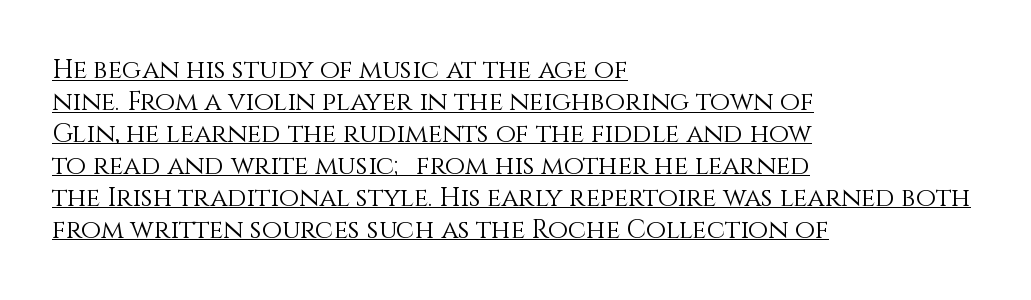
Q: Is the text bold? A: No.
Q: Is the text italic (slanted)? A: No, it is upright.
Q: Is the text underlined? A: Yes.
Q: How is the paragraph aligned? A: Left-aligned.
Q: Is the spacing between letters normal or unusually wide? A: Normal.
